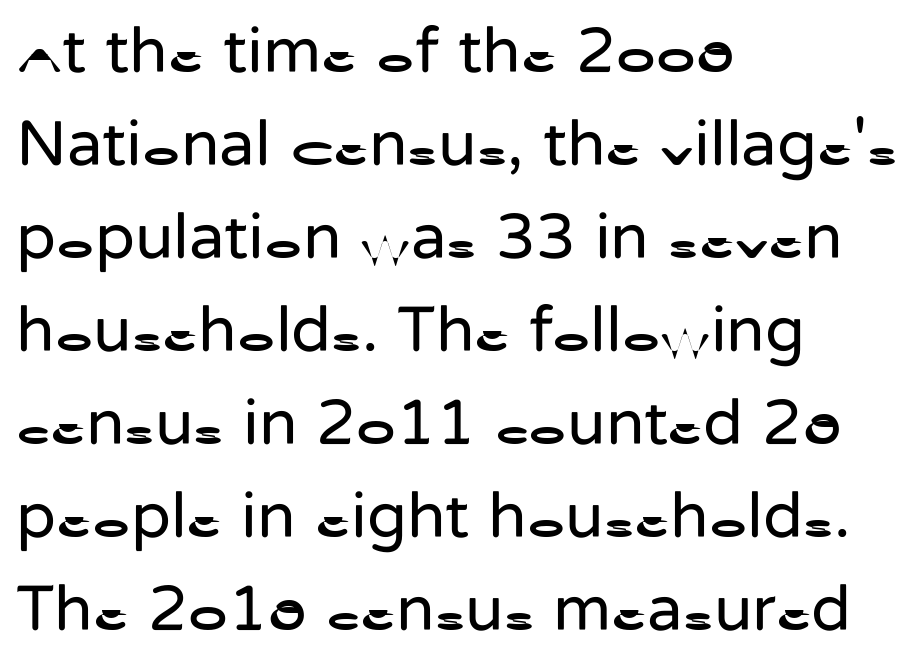
The image shows 65 px regular-weight sans-serif type, upright; set left-aligned, normal line spacing (1.43x), normal letter spacing, not underlined; low stroke contrast and a medium x-height.
